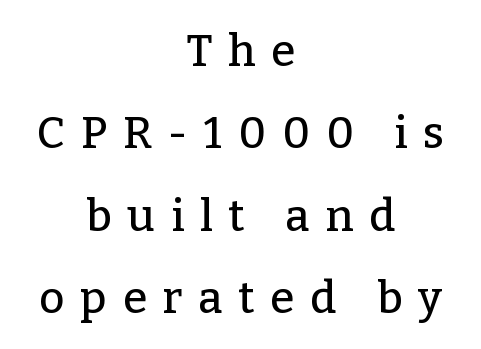
In terms of posture, this sample is upright. Varying glyph widths throughout — classic text-font behaviour. Words float on clear page, feet unadorned. Reading down the block, each line starts at a different indent, mirrored at its end. The letters carry serifs — small finishing strokes at the ends of their stems.
